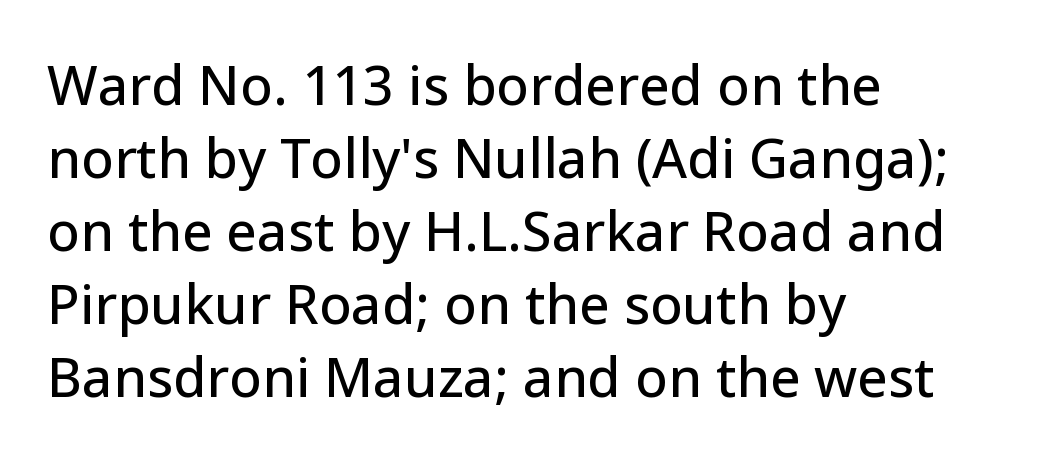
{"serif": "no", "italic": "no", "width": "normal", "stroke_contrast": "low", "x_height": "medium", "monospaced": "no", "underline": "no", "align": "left", "line_spacing": "normal", "line_spacing_ratio": 1.35, "letter_spacing": "normal", "letter_spacing_em": 0.0, "glyph_px": 54}
